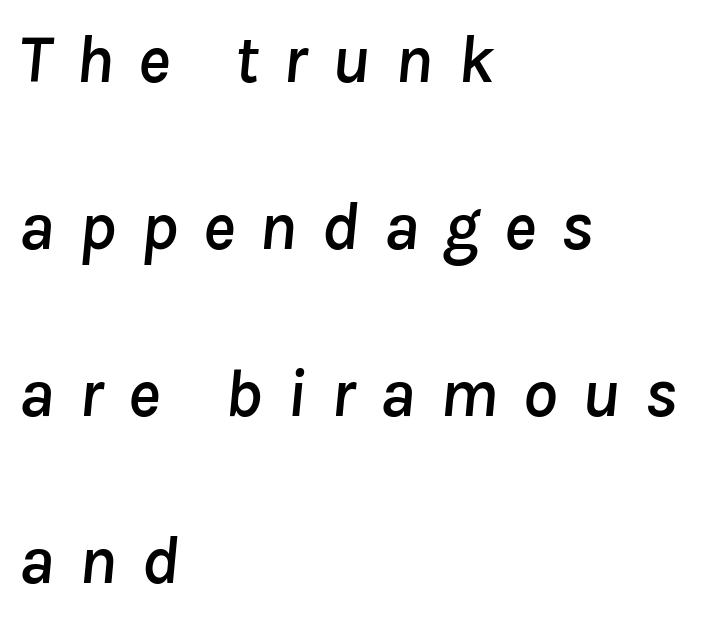
The paragraph has a hard left edge and a soft right edge. Compared with ordinary roman type, these characters are visibly tilted. Observe the wide spacing: letters keep a clear distance from each other. This rendering features lettering with no underline.
